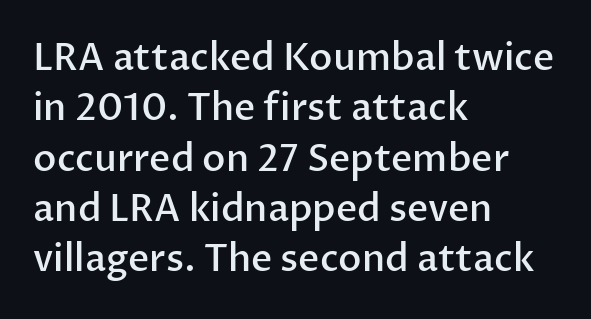
If you drew a ruler down the left edge, every line would touch it. Stems and bowls a touch heavier than normal — semibold. If you drew a line through each stem, it would be perfectly vertical. The letterforms sit shoulder to shoulder at normal distance. Normally led — the rows are evenly, conventionally spaced. The typeface chosen for these lines omits serifs.
